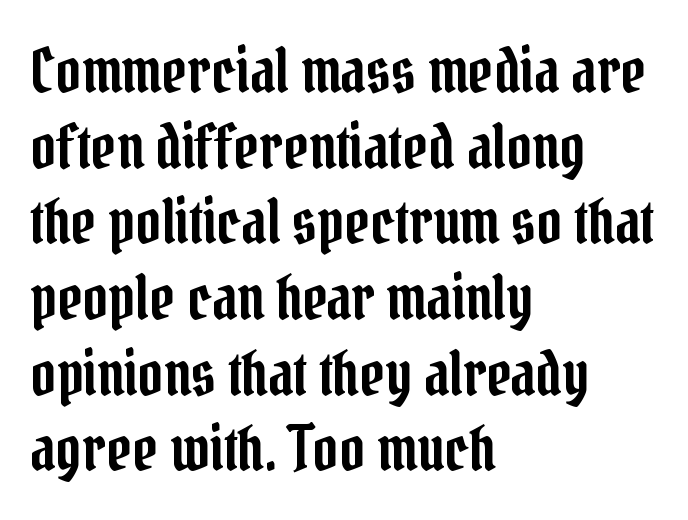
Alignment: flush left. Yep, those are serifs on the letters. This sample has the flowing, uneven cadence of proportional lettering. The letterforms sit shoulder to shoulder at normal distance. Does the lettering tilt? It doesn't — this is upright.
